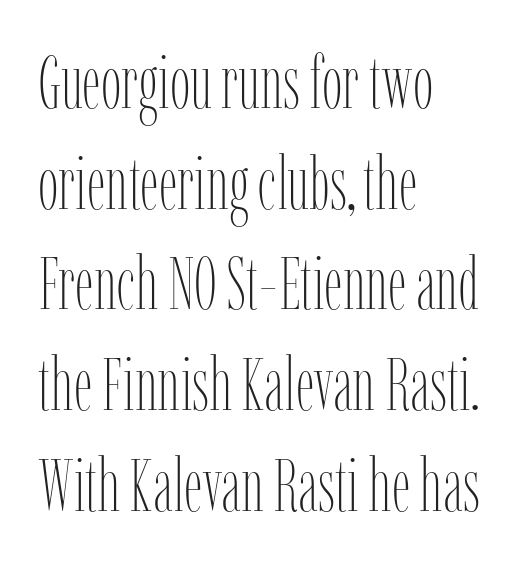
Just letters on the line, the space beneath them empty. Interline gaps are of average width in this sample. Rendered with straight, roman letterforms. The rendering uses natural spacing where letterforms have individual widths. The compositor pushed each line to the left boundary. Words appear dense and cohesive because spacing is normal.
